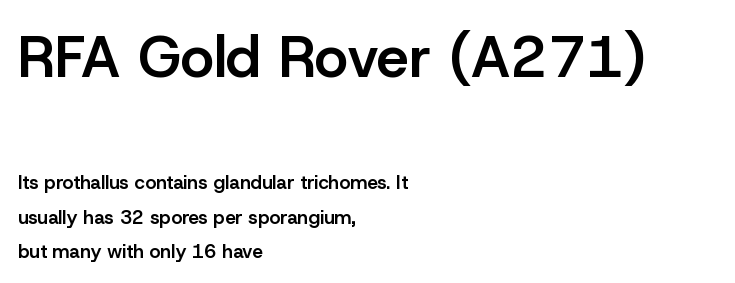
Q: Is the text bold? A: Semi-bold.
Q: Is the text italic (slanted)? A: No, it is upright.
Q: Is the typeface a serif or a sans-serif typeface? A: Sans-serif.
Q: Is the text underlined? A: No.
Q: How is the paragraph aligned? A: Left-aligned.
Q: Is the spacing between letters normal or unusually wide? A: Normal.
Q: Which block of text is set in a larger size, the first (top) or the second (bottom)? A: The first (top) one.
Q: Width (condensed, normal, or wide)? A: Normal.
Q: Stroke contrast? A: Low.
Q: x-height? A: Medium.
Q: Monospaced? A: No.
